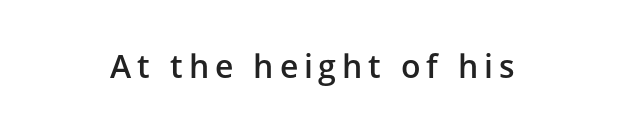
The image shows 32 px semibold sans-serif type, upright; set not underlined; low stroke contrast and a medium x-height.
